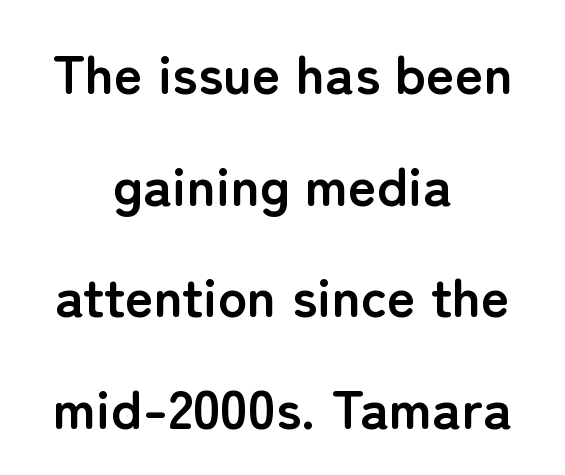
This sample trades compactness for vertical openness between lines. The rendering keeps characters at their native spacing. The typesetting leans heavy: a genuine bold. Serif or sans? Sans — the stroke terminals are bare. Vertical strokes here are truly vertical. The glyphs are unaccompanied by any horizontal stroke below them.
